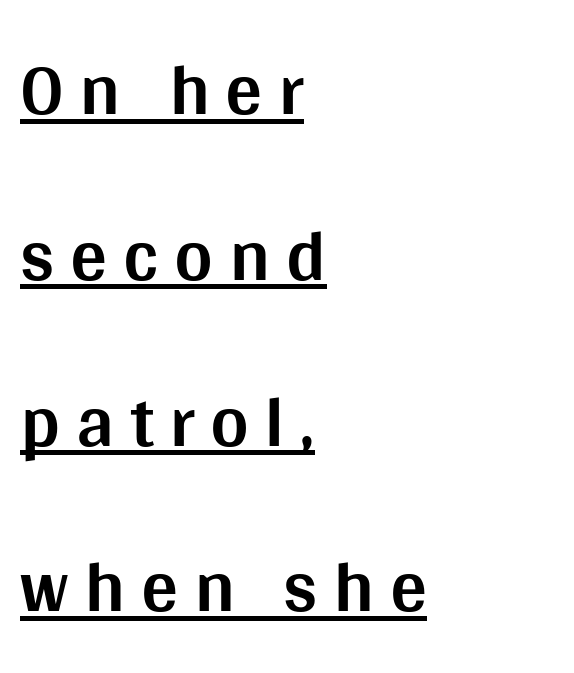
The image shows 74 px bold sans-serif type, upright; set left-aligned, loose line spacing (2.24x), unusually wide letter spacing (+0.21 em), underlined; medium stroke contrast and a large x-height.
